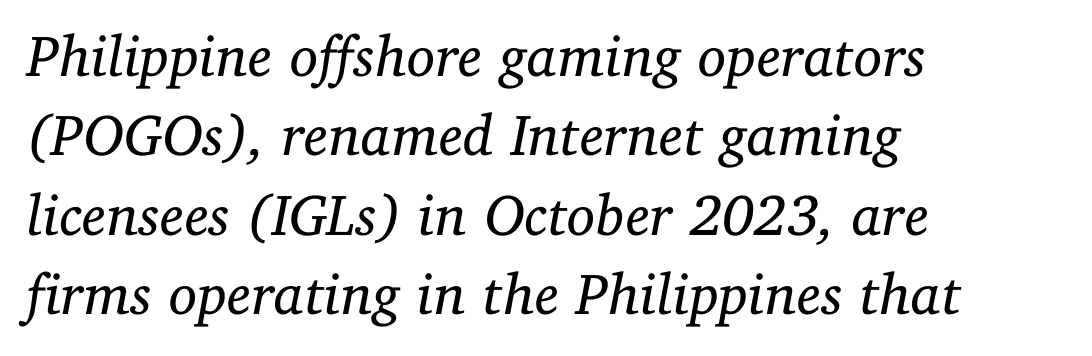
{"serif": "yes", "italic": "yes", "lean": "right", "slant_degrees": 11, "bold": "no", "weight": "regular", "width": "normal", "stroke_contrast": "low", "x_height": "medium", "monospaced": "no", "underline": "no", "align": "left", "line_spacing": "normal", "line_spacing_ratio": 1.37, "letter_spacing": "normal", "letter_spacing_em": 0.0, "glyph_px": 58}
